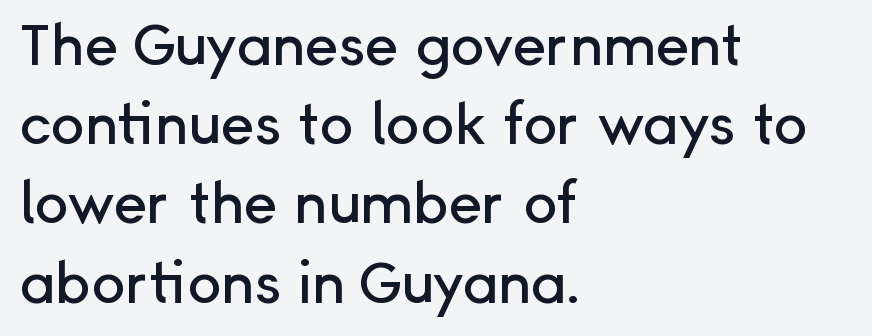
Q: Is the text italic (slanted)? A: No, it is upright.
Q: Is the typeface a serif or a sans-serif typeface? A: Sans-serif.
Q: Is the text underlined? A: No.
Q: How is the paragraph aligned? A: Left-aligned.
Q: Is the spacing between letters normal or unusually wide? A: Normal.
Q: Is the spacing between lines tight, normal or loose? A: Normal.
Q: Width (condensed, normal, or wide)? A: Normal.
Q: Stroke contrast? A: Low.
Q: x-height? A: Medium.
Q: Monospaced? A: No.
